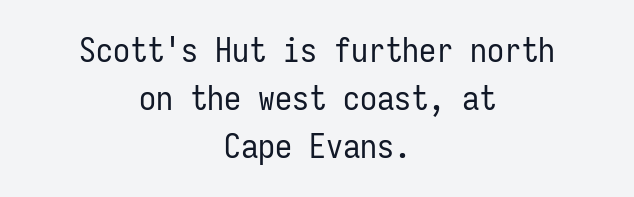
Stroke mass is kept to a normal reading level or below. Descenders are the only things crossing below the line. Looks like terminal output: every glyph gets an equal slot. If you folded the block vertically in half, each line would mirror itself in length.
